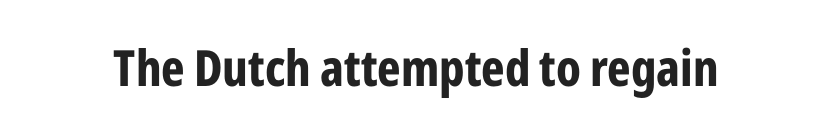
{"serif": "no", "italic": "no", "bold": "yes", "weight": "bold", "width": "condensed", "stroke_contrast": "low", "x_height": "medium", "monospaced": "no", "underline": "no", "letter_spacing": "normal", "letter_spacing_em": 0.0, "glyph_px": 50}
